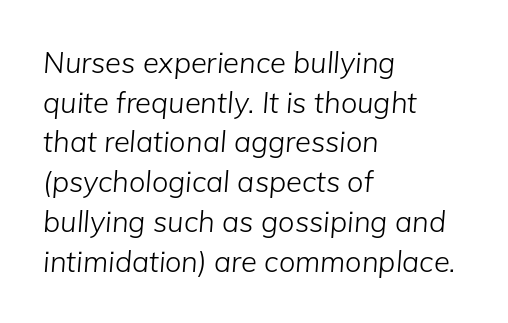
The image shows 29 px light type, italic (leaning right); set left-aligned, normal line spacing (1.37x), normal letter spacing, not underlined; low stroke contrast and a medium x-height.
